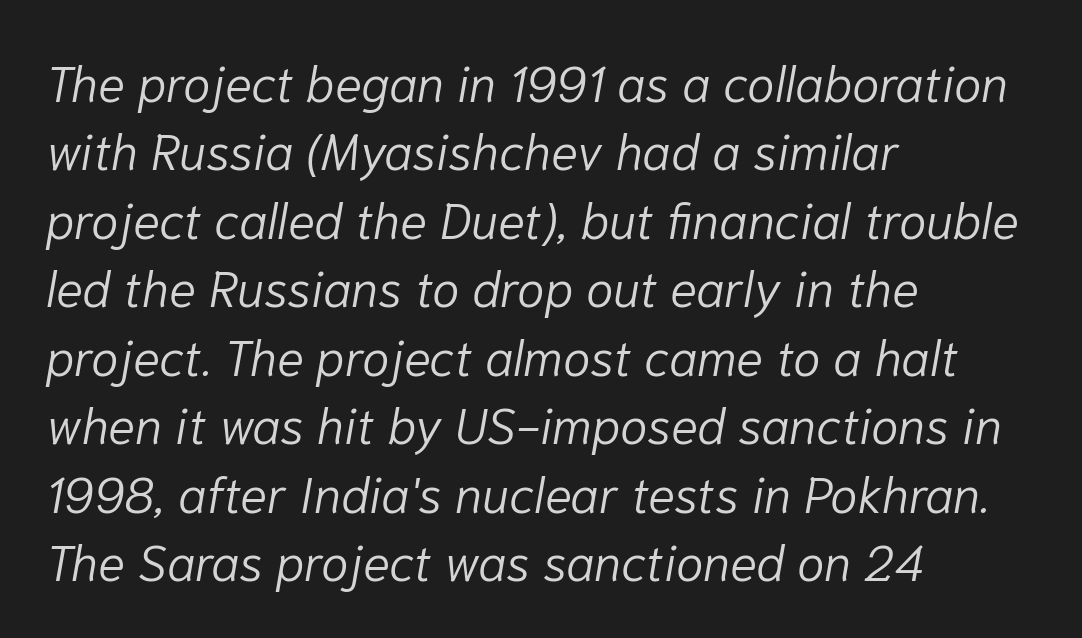
Q: Is the text bold? A: No.
Q: Is the text italic (slanted)? A: Yes, it leans right by about 10 degrees.
Q: Is the text underlined? A: No.
Q: How is the paragraph aligned? A: Left-aligned.
Q: Is the spacing between letters normal or unusually wide? A: Normal.
Q: Is the spacing between lines tight, normal or loose? A: Normal.
Q: Width (condensed, normal, or wide)? A: Normal.
Q: Stroke contrast? A: Low.
Q: x-height? A: Medium.
Q: Monospaced? A: No.
